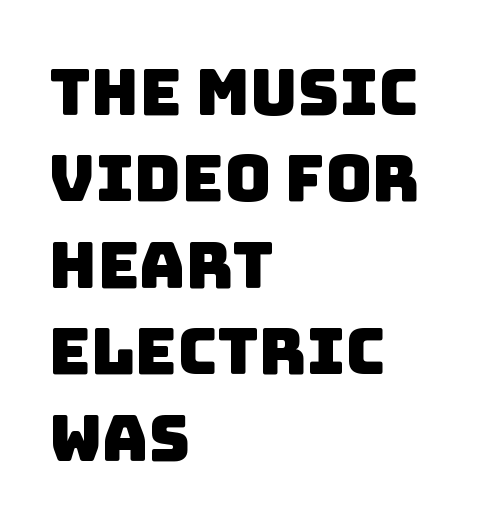
Q: Is the typeface a serif or a sans-serif typeface? A: Sans-serif.
Q: Is the text underlined? A: No.
Q: How is the paragraph aligned? A: Left-aligned.
Q: Is the spacing between letters normal or unusually wide? A: Normal.
Q: Is the spacing between lines tight, normal or loose? A: Normal.
Q: Width (condensed, normal, or wide)? A: Normal.
Q: Stroke contrast? A: Low.
Q: x-height? A: Large.
Q: Monospaced? A: No.
